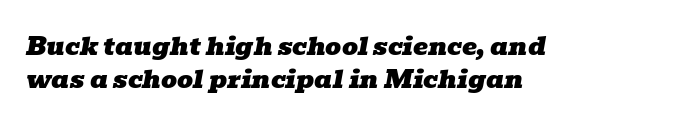
Q: Is the text italic (slanted)? A: Yes, it leans right by about 10 degrees.
Q: Is the text underlined? A: No.
Q: How is the paragraph aligned? A: Left-aligned.
Q: Is the spacing between letters normal or unusually wide? A: Normal.
Q: Is the spacing between lines tight, normal or loose? A: Normal.
